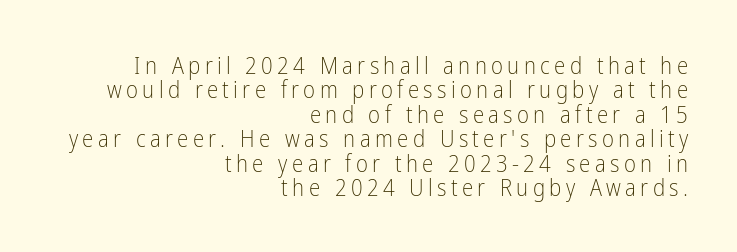
{"italic": "no", "bold": "no", "underline": "no", "align": "right", "line_spacing": "tight", "line_spacing_ratio": 1.06, "glyph_px": 23}
